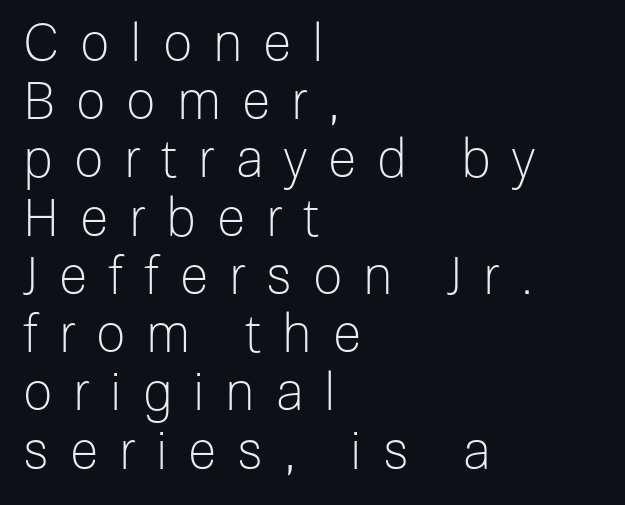
The image shows 52 px light sans-serif type, upright; set left-aligned, tight line spacing (1.12x), unusually wide letter spacing (+0.4 em), not underlined; low stroke contrast and a medium x-height.
